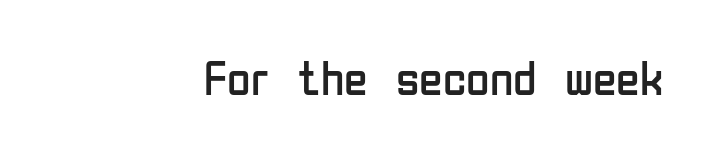
The image shows 48 px regular-weight, condensed sans-serif type, upright; set right-aligned, normal letter spacing, not underlined; low stroke contrast and a medium x-height.
